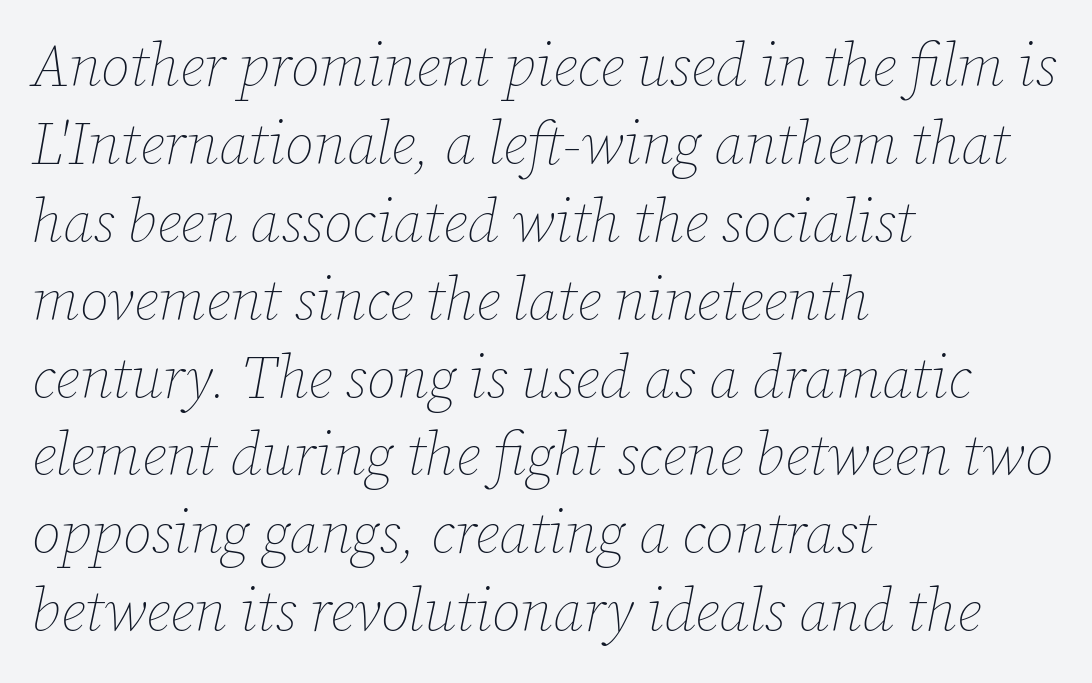
Q: Is the text bold? A: No.
Q: Is the text italic (slanted)? A: Yes, it leans right by about 12 degrees.
Q: Is the text underlined? A: No.
Q: How is the paragraph aligned? A: Left-aligned.
Q: Is the spacing between letters normal or unusually wide? A: Normal.
Q: Is the spacing between lines tight, normal or loose? A: Normal.
Q: Width (condensed, normal, or wide)? A: Normal.
Q: Stroke contrast? A: Low.
Q: x-height? A: Medium.
Q: Monospaced? A: No.
